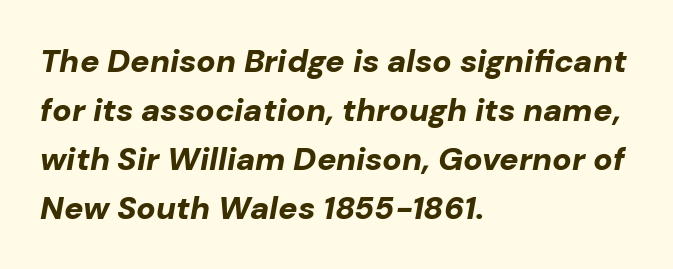
Q: Is the text bold? A: Yes.
Q: Is the text italic (slanted)? A: Yes, it leans right by about 10 degrees.
Q: Is the text underlined? A: No.
Q: How is the paragraph aligned? A: Left-aligned.
Q: Is the spacing between letters normal or unusually wide? A: Normal.
Q: Is the spacing between lines tight, normal or loose? A: Normal.
Q: Width (condensed, normal, or wide)? A: Normal.
Q: Stroke contrast? A: Low.
Q: x-height? A: Medium.
Q: Monospaced? A: No.
